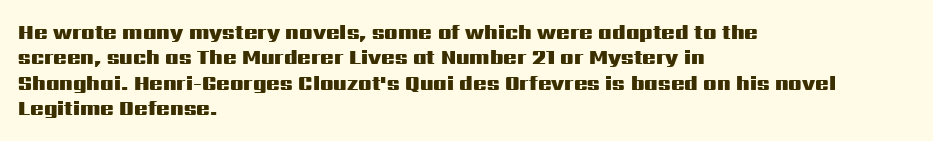
{"italic": "no", "bold": "yes", "underline": "no", "align": "left", "line_spacing": "normal", "line_spacing_ratio": 1.27, "letter_spacing": "normal", "letter_spacing_em": 0.0, "glyph_px": 20}
